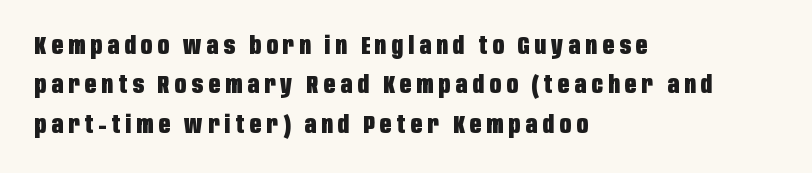
Upright lettering throughout. Is the block centered? No — it sits flush against the left margin. The area under the type is left untouched. The rendering uses a bold face; every stroke is thick and dark. In terms of letterspacing, this is a distinctly airy, spread setting.
